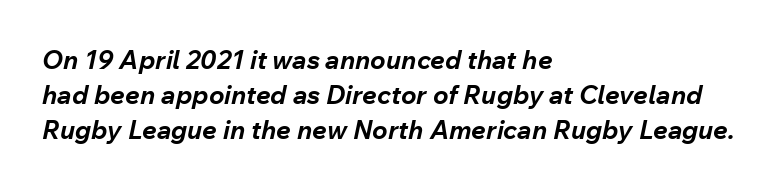
The tracking reads as untouched default to a designer's eye. Line starts are locked; line ends wander. A normal amount of white space separates one row of letters from the next. Is the type bold? Yes — the strokes are clearly thick and heavy. The area under the type is left untouched.
